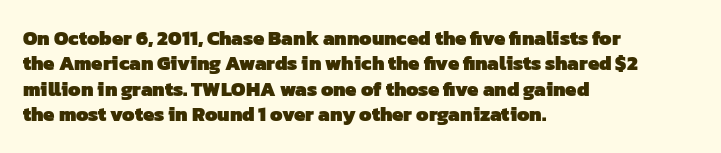
Inter-character spacing is left at the font's built-in metrics. How would I describe the line gaps? Plain and ordinary. The glyphs have the mass of a bold cut. The words here are not underlined.
